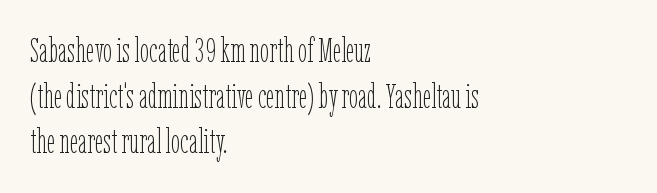
Q: Is the text bold? A: No.
Q: Is the text italic (slanted)? A: No, it is upright.
Q: Is the text underlined? A: No.
Q: How is the paragraph aligned? A: Left-aligned.
Q: Is the spacing between letters normal or unusually wide? A: Normal.
Q: Is the spacing between lines tight, normal or loose? A: Normal.
Q: Width (condensed, normal, or wide)? A: Condensed.
Q: Stroke contrast? A: Low.
Q: x-height? A: Medium.
Q: Monospaced? A: No.
